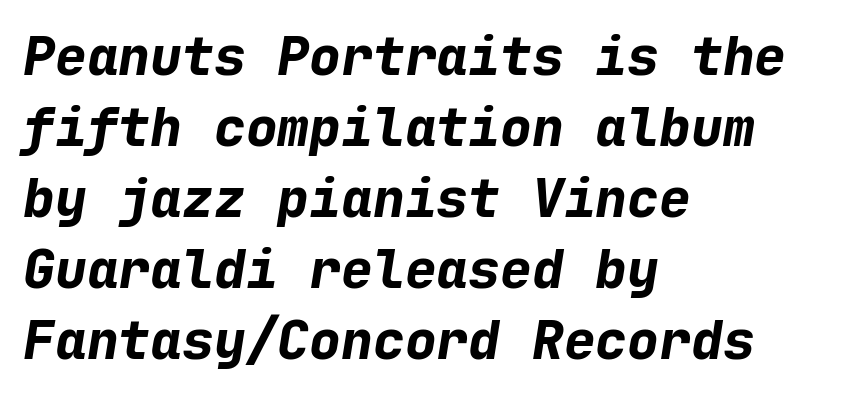
{"italic": "yes", "lean": "right", "slant_degrees": 9, "bold": "yes", "weight": "bold", "width": "normal", "stroke_contrast": "low", "x_height": "medium", "monospaced": "yes", "underline": "no", "align": "left", "line_spacing": "normal", "line_spacing_ratio": 1.34, "letter_spacing": "normal", "letter_spacing_em": 0.0, "glyph_px": 53}
